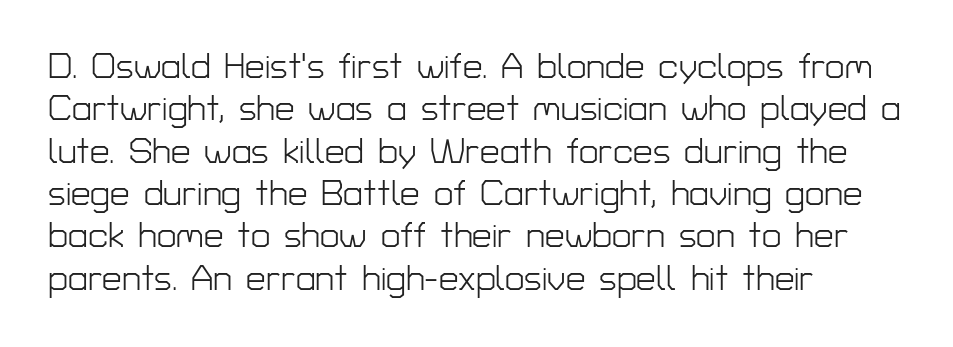
The image shows 35 px light sans-serif type, upright; set left-aligned, line spacing 1.21x, normal letter spacing, not underlined; low stroke contrast and a medium x-height.
